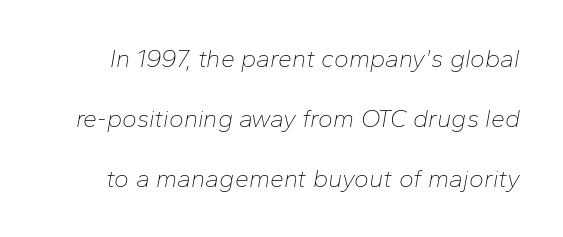
The image shows 25 px text type, italic (leaning right); set loose line spacing (2.4x), normal letter spacing, not underlined.
